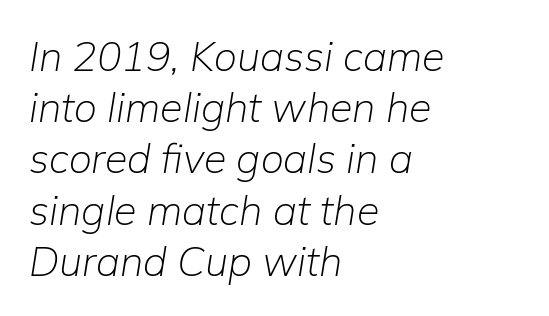
{"italic": "yes", "lean": "right", "slant_degrees": 9, "bold": "no", "weight": "light", "width": "normal", "stroke_contrast": "low", "x_height": "medium", "monospaced": "no", "underline": "no", "align": "left", "line_spacing": "normal", "line_spacing_ratio": 1.25, "letter_spacing": "normal", "letter_spacing_em": 0.0, "glyph_px": 41}
